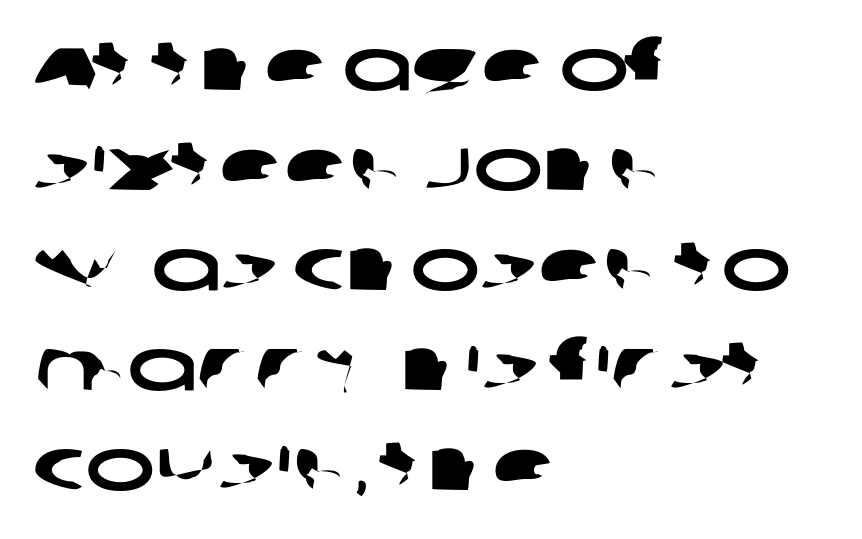
Q: Is the typeface a serif or a sans-serif typeface? A: Sans-serif.
Q: Is the text underlined? A: No.
Q: How is the paragraph aligned? A: Left-aligned.
Q: Is the spacing between letters normal or unusually wide? A: Normal.
Q: Is the spacing between lines tight, normal or loose? A: Normal.
Q: Width (condensed, normal, or wide)? A: Wide.
Q: Stroke contrast? A: Low.
Q: x-height? A: Large.
Q: Monospaced? A: No.
